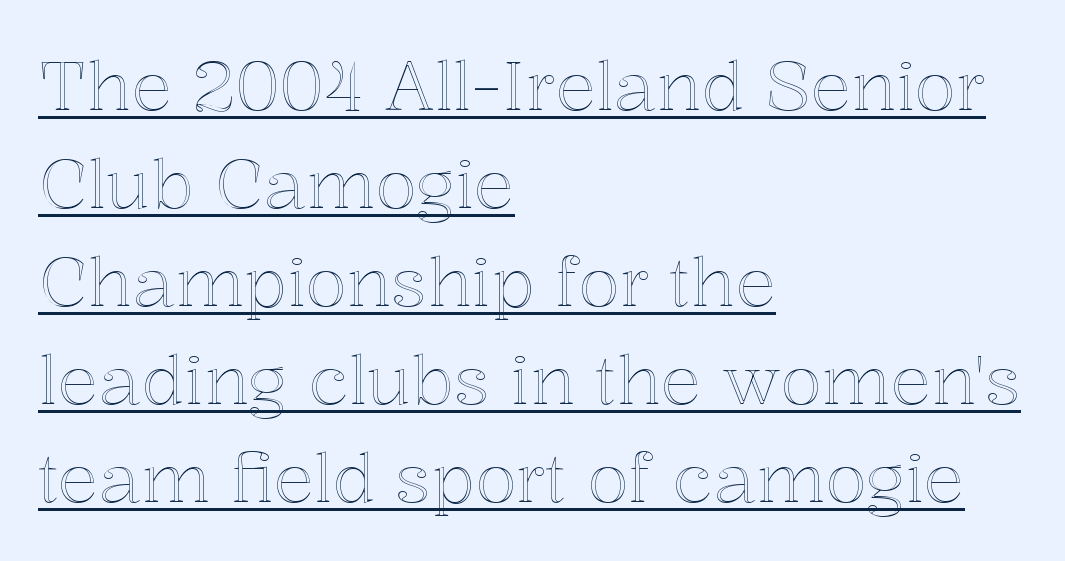
In terms of posture, this sample is upright. Honestly, the underline is the first thing you notice here. The rendering anchors every line to the left-hand side. You could not count columns in this text — the font is proportionally spaced. The line-height multiplier appears to be the usual default. The type is set solid horizontally, with unmodified tracking.
